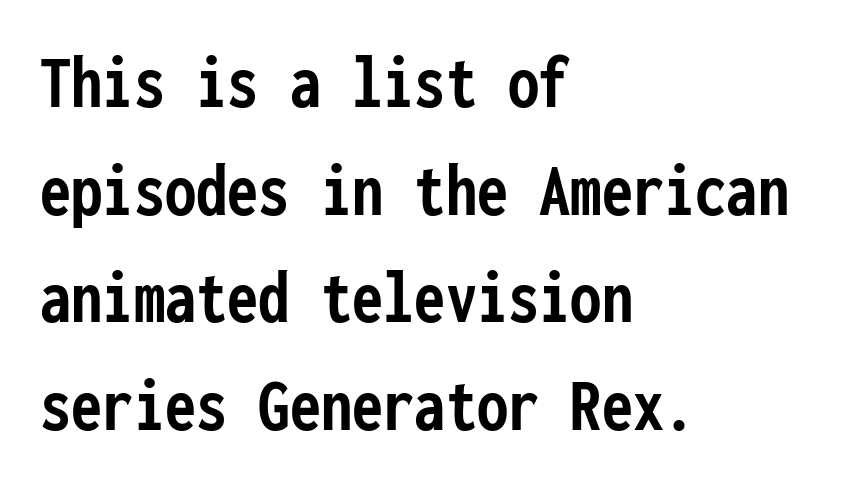
Q: Is the text bold? A: Yes.
Q: Is the text italic (slanted)? A: No, it is upright.
Q: Is the typeface a serif or a sans-serif typeface? A: Sans-serif.
Q: Is the text underlined? A: No.
Q: How is the paragraph aligned? A: Left-aligned.
Q: Is the spacing between letters normal or unusually wide? A: Normal.
Q: Is the spacing between lines tight, normal or loose? A: Normal.
Q: Width (condensed, normal, or wide)? A: Condensed.
Q: Stroke contrast? A: Low.
Q: x-height? A: Medium.
Q: Monospaced? A: Yes.
